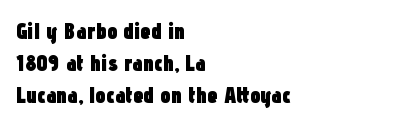
{"italic": "no", "bold": "yes", "underline": "no", "align": "left", "line_spacing": "normal", "line_spacing_ratio": 1.39, "letter_spacing": "normal", "letter_spacing_em": 0.0, "glyph_px": 23}
